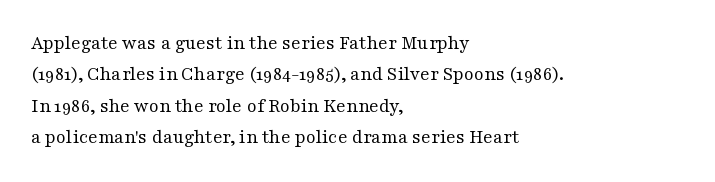
Line spacing here is normal. A typesetter would mark this as roman, not italic. The specimen omits any rule beneath the text block's lines. The rag falls on the right side of this text block. The characters are drawn with everyday or finer stroke widths.
